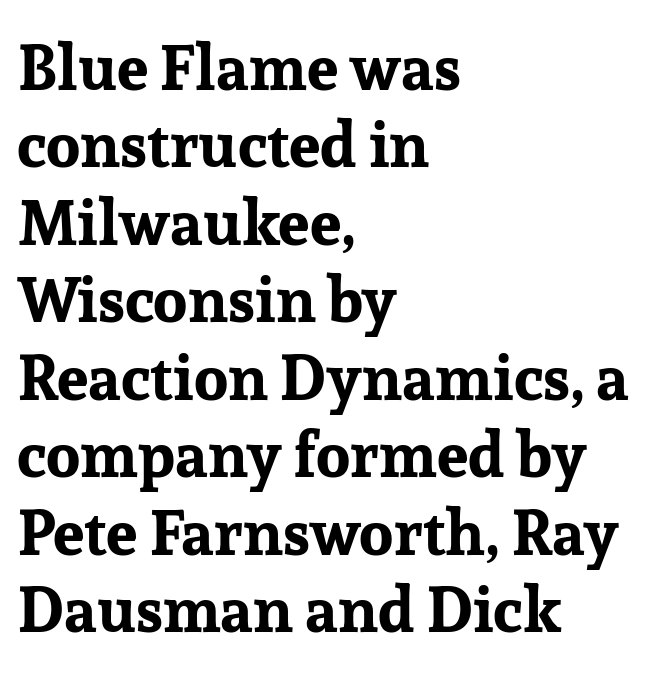
Are there feet on the stems? There are — it's a serif. This sample has the flowing, uneven cadence of proportional lettering. This is roman type, the default non-slanted kind. Horizontally, the lines are justified to the leading edge only. Only glyphs here, with clear space below each row. Summary of weight: heavy, a full bold.
